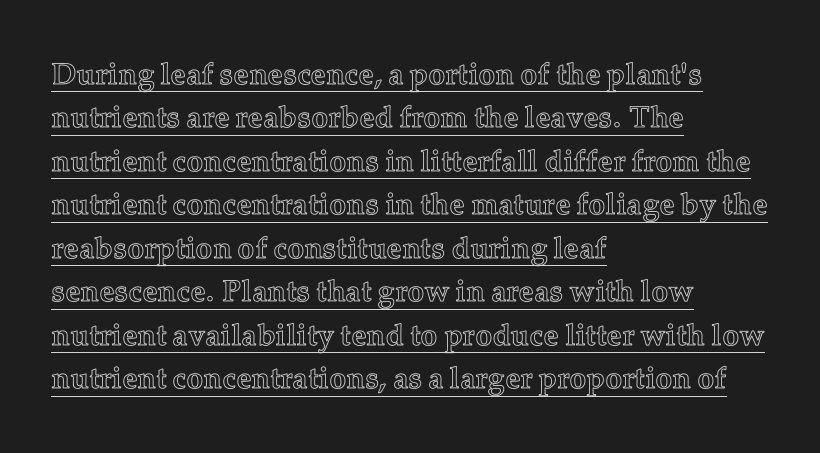
{"italic": "no", "width": "normal", "x_height": "medium", "monospaced": "no", "underline": "yes", "align": "left", "line_spacing": "normal", "line_spacing_ratio": 1.45, "letter_spacing": "normal", "letter_spacing_em": 0.0, "glyph_px": 30}
